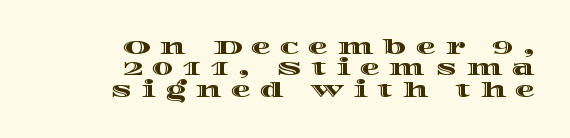
Quick note: not italic, upright. Notice how descenders almost collide with the ascenders below — that's tight leading. The area under the type is left untouched. Does the copy run flush right? Yes — the right margin is perfectly even. The face used here is rendered with a markedly widened letterfit.
